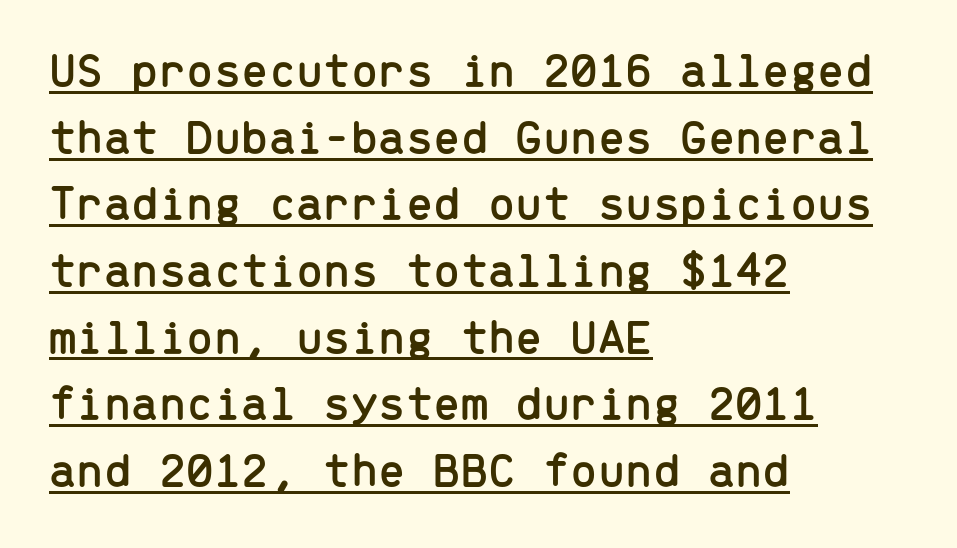
Q: Is the text italic (slanted)? A: No, it is upright.
Q: Is the typeface a serif or a sans-serif typeface? A: Sans-serif.
Q: Is the text underlined? A: Yes.
Q: How is the paragraph aligned? A: Left-aligned.
Q: Is the spacing between letters normal or unusually wide? A: Normal.
Q: Is the spacing between lines tight, normal or loose? A: Normal.
Q: Width (condensed, normal, or wide)? A: Normal.
Q: Stroke contrast? A: Low.
Q: x-height? A: Medium.
Q: Monospaced? A: Yes.
